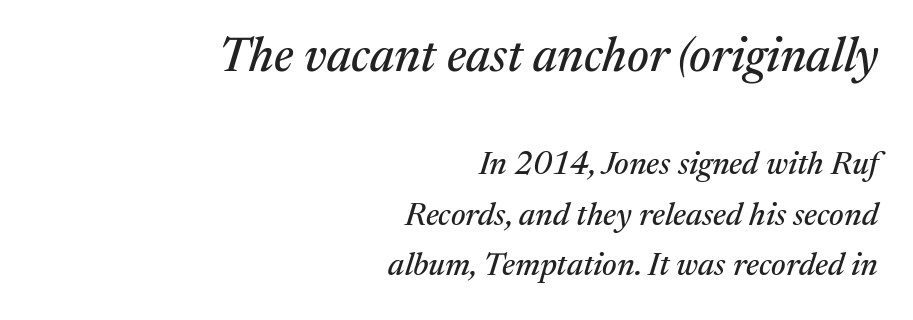
Students, note that the glyphs here touch the page at normal intervals. Looking at the ascenders, they clearly lean. A student would call this right alignment; a typographer would say flush right, rag left. Descenders hang freely into open space. Evenly set lines give the paragraph a standard silhouette. Type style note: has serifs.
